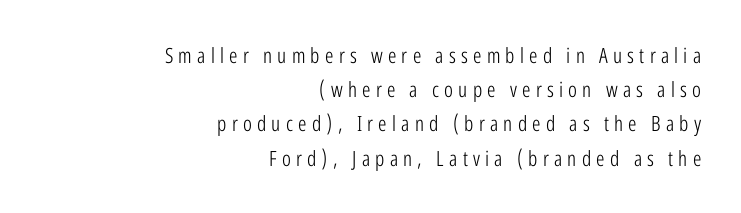
{"italic": "no", "bold": "no", "underline": "no", "align": "right", "line_spacing": "normal", "line_spacing_ratio": 1.63, "letter_spacing": "wide", "letter_spacing_em": 0.25, "glyph_px": 21}
